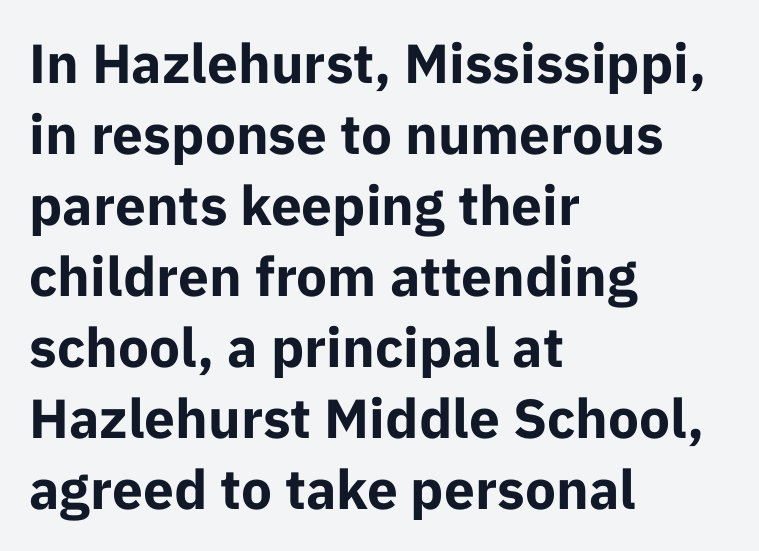
{"serif": "no", "italic": "no", "bold": "yes", "weight": "bold", "width": "normal", "stroke_contrast": "low", "x_height": "medium", "monospaced": "no", "underline": "no", "align": "left", "line_spacing": "normal", "line_spacing_ratio": 1.29, "letter_spacing": "normal", "letter_spacing_em": 0.0, "glyph_px": 55}
